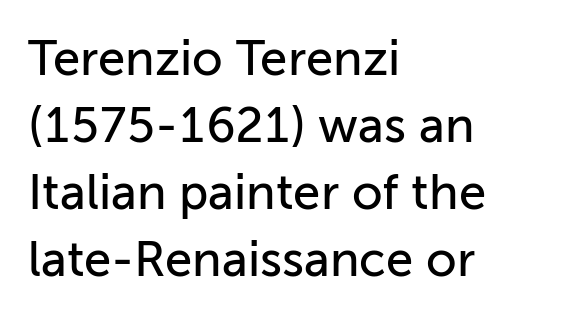
A roman cut, with each character standing at attention. Think of a printed novel: that variable character pitch is what you see here. Just letters on the line, the space beneath them empty. There is no visible air inserted between adjacent glyphs. Regarding serifs, this sample does without them. Leftover space on each line is placed entirely after the last word.
